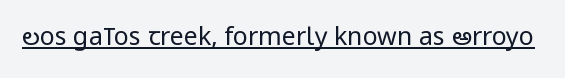
Q: Is the text bold? A: No.
Q: Is the text italic (slanted)? A: No, it is upright.
Q: Is the text underlined? A: Yes.
Q: Is the spacing between letters normal or unusually wide? A: Normal.
